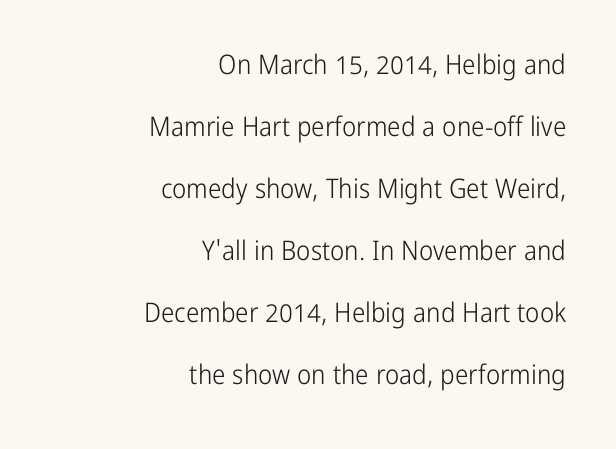
The image shows 27 px text type, upright; set right-aligned, loose line spacing (2.3x), normal letter spacing, not underlined.
